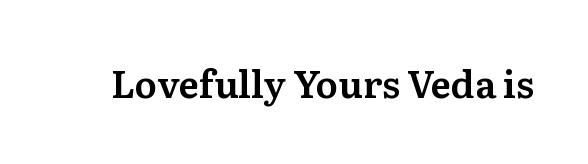
A typesetter would call this zero additional tracking. Varying glyph widths throughout — classic text-font behaviour. The gap between lines stays unmarked. Look at the bottom of the vertical strokes: they flare into serifs here.
